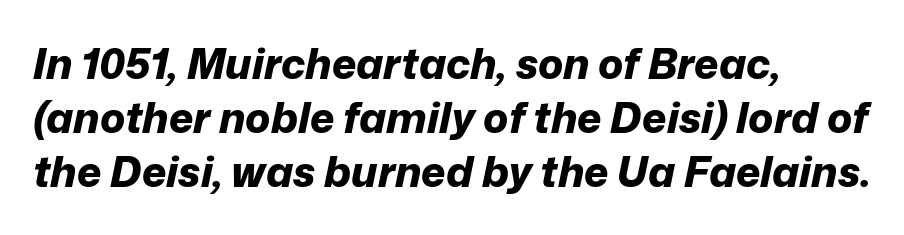
Each word holds together tightly as a unit, with standard inter-letter gaps. Successive baselines arrive at the customary interval. The face used here has a pronounced slope to its letters. Does the copy run flush right? No — it runs flush left. Is this a fixed-width face? No — the glyphs have proportional, varying widths.
